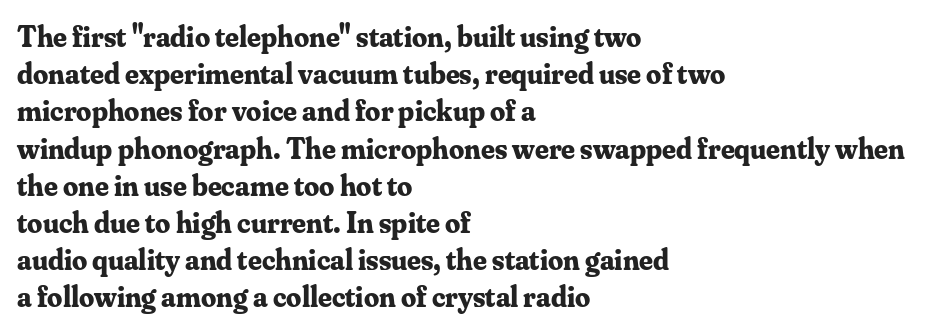
Q: Is the text bold? A: Yes.
Q: Is the text italic (slanted)? A: No, it is upright.
Q: Is the typeface a serif or a sans-serif typeface? A: Serif.
Q: Is the text underlined? A: No.
Q: How is the paragraph aligned? A: Left-aligned.
Q: Is the spacing between letters normal or unusually wide? A: Normal.
Q: Width (condensed, normal, or wide)? A: Normal.
Q: Stroke contrast? A: Medium.
Q: x-height? A: Small.
Q: Monospaced? A: No.
